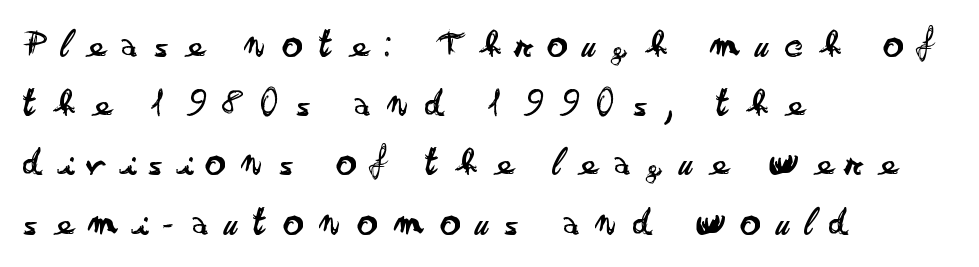
{"serif": "no", "italic": "no", "bold": "no", "weight": "regular", "width": "wide", "stroke_contrast": "low", "x_height": "small", "monospaced": "no", "underline": "no", "align": "left", "line_spacing": "normal", "line_spacing_ratio": 1.48, "letter_spacing": "wide", "letter_spacing_em": 0.41, "glyph_px": 40}
